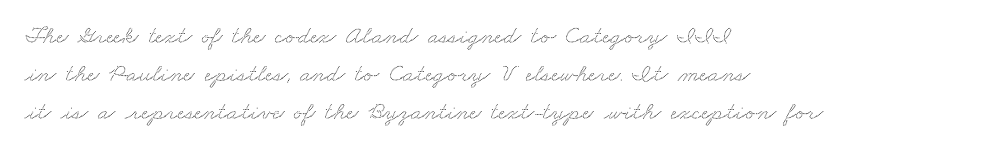
Horizontally, the lines are justified to the leading edge only. These lines sit exactly where default settings would place them. The tracking reads as untouched default to a designer's eye. The string is rendered with underlining switched off.
